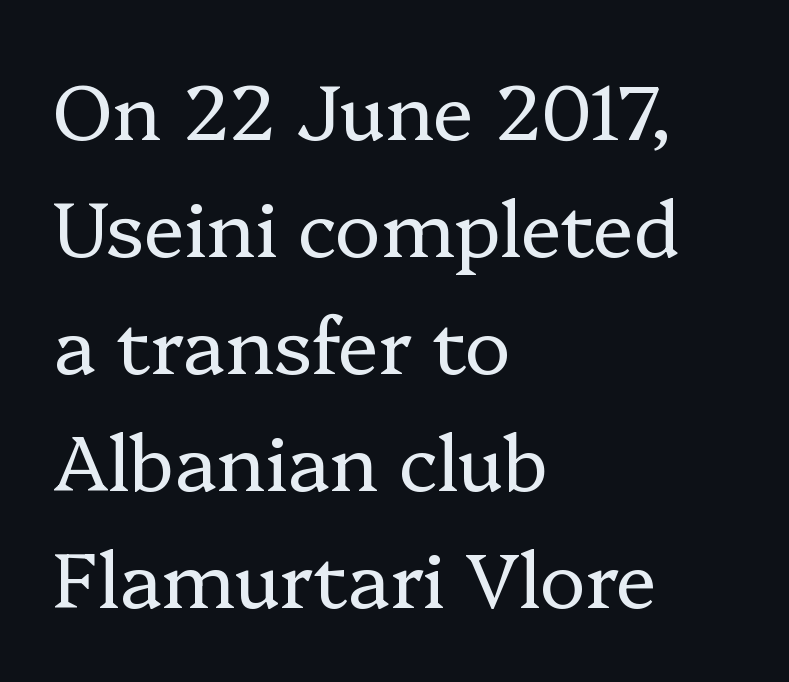
The image shows 77 px regular-weight serif type, upright; set left-aligned, normal line spacing (1.52x), normal letter spacing, not underlined; low stroke contrast and a medium x-height.
